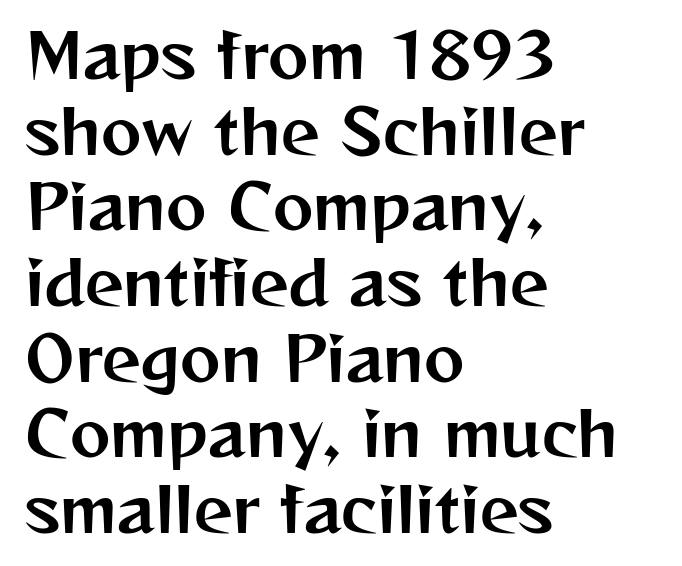
Proportional: the letters do not fall into vertical columns. Clear beneath every line of the passage. Look at the bottom of the vertical strokes: they stop flat, with no serifs. These lines are set flush left with a ragged right edge. The horizontal fit of the characters is conventional and even. Upright lettering throughout.
